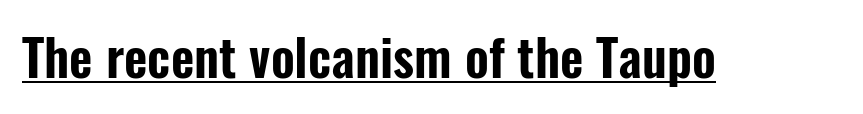
Q: Is the text italic (slanted)? A: No, it is upright.
Q: Is the typeface a serif or a sans-serif typeface? A: Sans-serif.
Q: Is the text underlined? A: Yes.
Q: Is the spacing between letters normal or unusually wide? A: Normal.
Q: Width (condensed, normal, or wide)? A: Condensed.
Q: Stroke contrast? A: Low.
Q: x-height? A: Medium.
Q: Monospaced? A: No.
